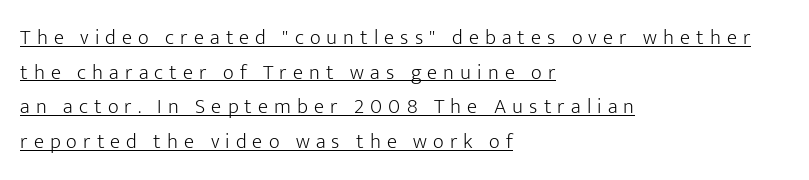
Designer's note — italics off, roman on. Heaviness? Minimal to ordinary, like unemphasized prose. What stands out about the letter spacing? Its width — letters are far apart. Students, observe: this is what conventionally led text looks like.
